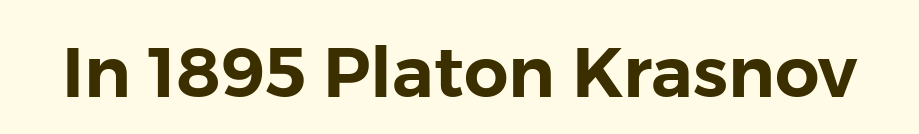
{"serif": "no", "italic": "no", "width": "normal", "stroke_contrast": "low", "x_height": "medium", "monospaced": "no", "underline": "no", "letter_spacing": "normal", "letter_spacing_em": 0.0, "glyph_px": 70}
